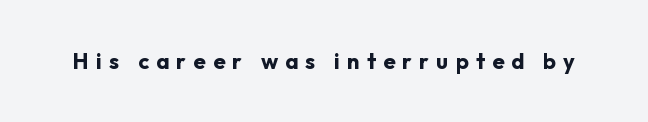
In terms of letterspacing, this is a distinctly airy, spread setting. Compared with an ordinary text face, these strokes are far heavier — a full bold. Decoration check: the copy has no underline. The letters stand straight up with perfectly vertical stems.
